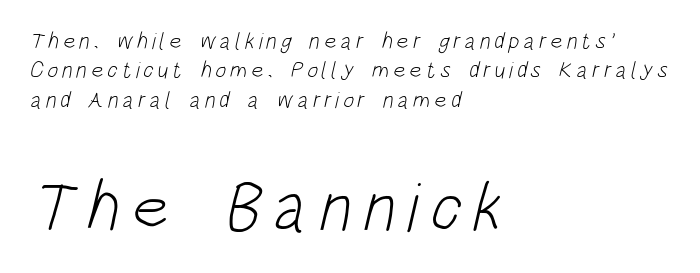
Q: Is the text bold? A: No.
Q: Is the typeface a serif or a sans-serif typeface? A: Sans-serif.
Q: Is the text underlined? A: No.
Q: How is the paragraph aligned? A: Left-aligned.
Q: Is the spacing between lines tight, normal or loose? A: Normal.
Q: Which block of text is set in a larger size, the first (top) or the second (bottom)? A: The second (bottom) one.
Q: Width (condensed, normal, or wide)? A: Condensed.
Q: Stroke contrast? A: Low.
Q: x-height? A: Large.
Q: Monospaced? A: No.
